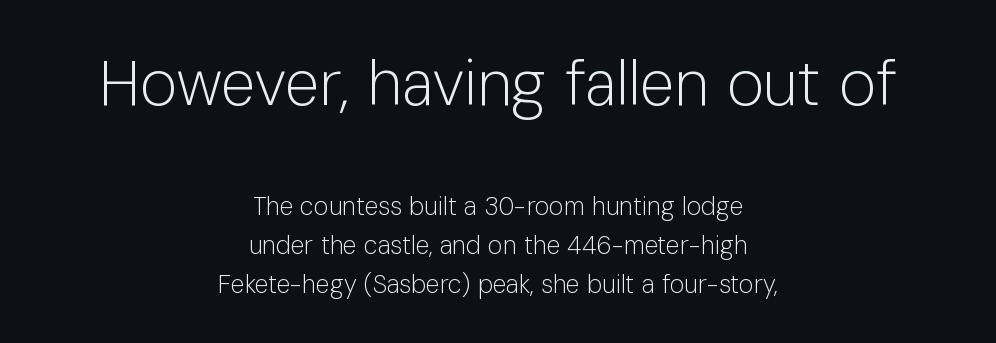
Q: Is the text bold? A: No.
Q: Is the text italic (slanted)? A: No, it is upright.
Q: Is the typeface a serif or a sans-serif typeface? A: Sans-serif.
Q: Is the text underlined? A: No.
Q: How is the paragraph aligned? A: Centered.
Q: Is the spacing between letters normal or unusually wide? A: Normal.
Q: Is the spacing between lines tight, normal or loose? A: Normal.
Q: Which block of text is set in a larger size, the first (top) or the second (bottom)? A: The first (top) one.
Q: Width (condensed, normal, or wide)? A: Normal.
Q: Stroke contrast? A: Low.
Q: x-height? A: Medium.
Q: Monospaced? A: No.
